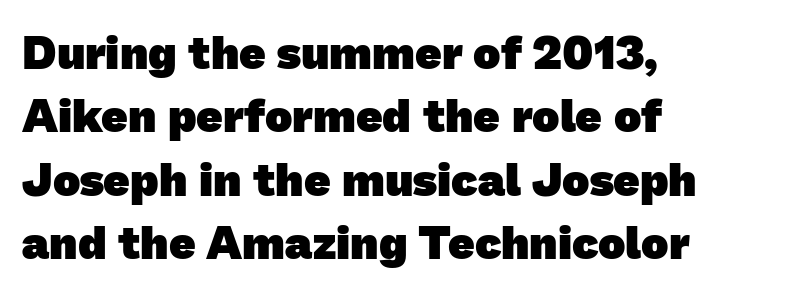
Typographic density is high because the face is bold. This sample has the flowing, uneven cadence of proportional lettering. Check the space under the baseline: it is left empty. Is this a sans? Yes — the strokes have no serifs.
